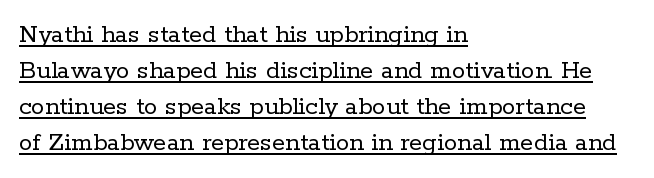
Does extra space separate the letters? No, they use regular spacing. Ordinary non-slanted type is in use. Where is the straight margin? On the left. What's the leading like? Ordinary, nothing unusual. Heft: none added — not bold.
